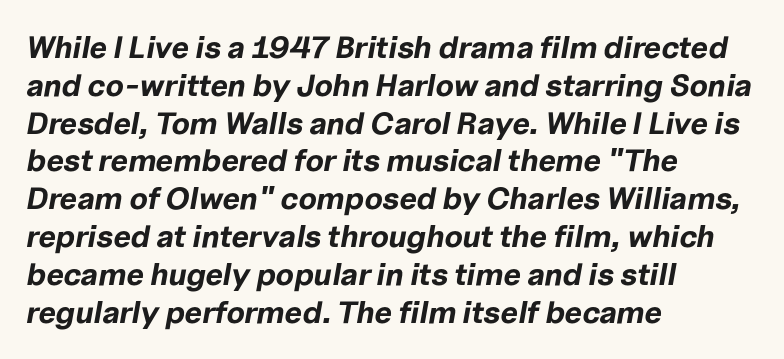
Check under the words: just untouched page. Quick note: italic. The rendering uses a bold face; every stroke is thick and dark. Inter-character spacing is left at the font's built-in metrics. A student would call this left alignment; a typographer would say flush left, rag right.
